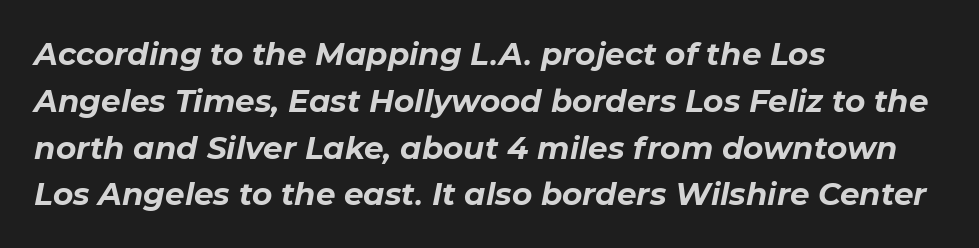
The image shows 31 px bold type, italic (leaning right); set left-aligned, normal line spacing (1.51x), normal letter spacing, not underlined; low stroke contrast and a medium x-height.
